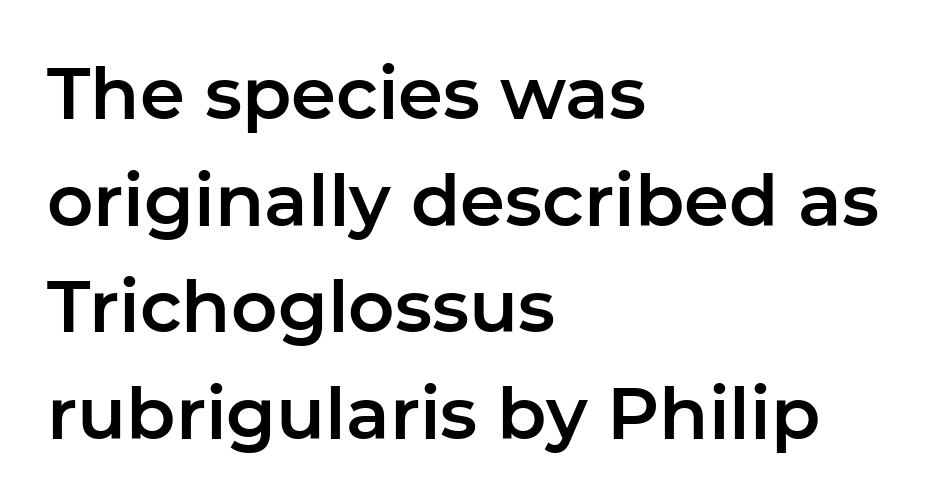
{"serif": "no", "italic": "no", "width": "normal", "stroke_contrast": "low", "x_height": "medium", "monospaced": "no", "underline": "no", "align": "left", "line_spacing": "normal", "line_spacing_ratio": 1.48, "letter_spacing": "normal", "letter_spacing_em": 0.0, "glyph_px": 72}
